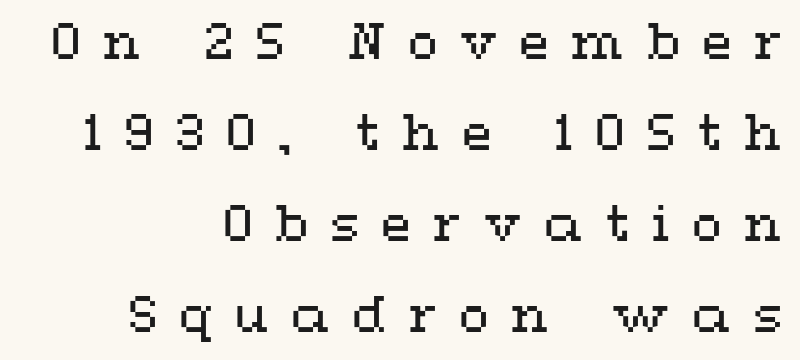
The image shows 49 px regular-weight, wide type, upright; set right-aligned, line spacing 1.86x, unusually wide letter spacing (+0.44 em), not underlined; medium stroke contrast and a medium x-height.
